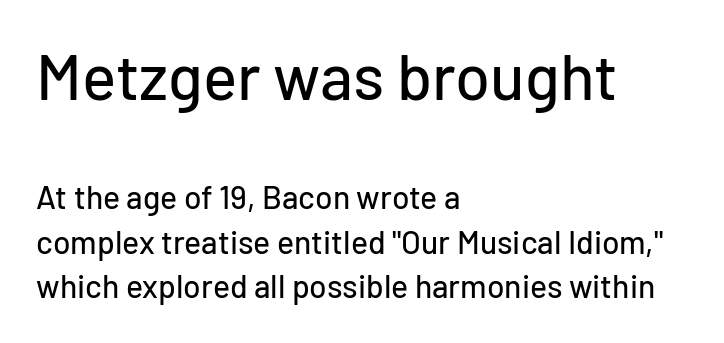
The image shows 64 px sans-serif type, upright; set left-aligned, normal line spacing (1.4x), normal letter spacing, not underlined; the first (top) block is 2.0x larger; low stroke contrast and a medium x-height.
